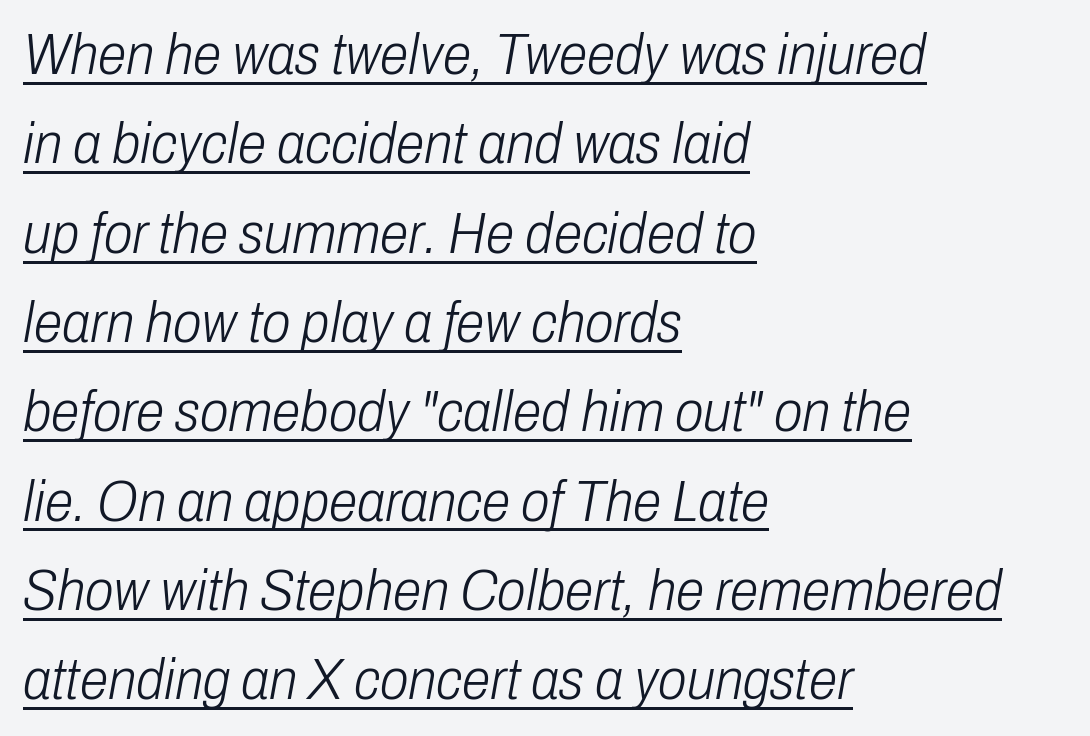
The image shows 58 px light, condensed type, italic (leaning right); set left-aligned, normal line spacing (1.54x), normal letter spacing, underlined; low stroke contrast and a medium x-height.
